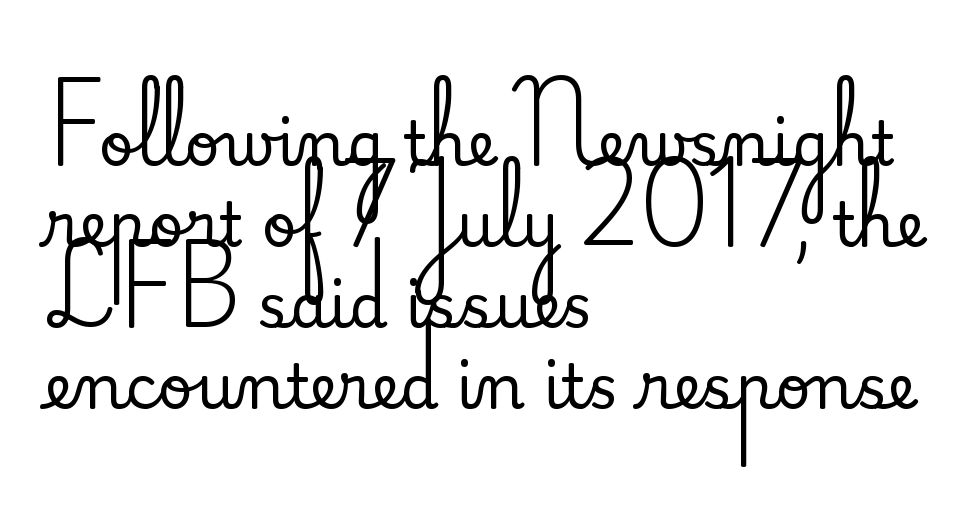
The image shows 61 px serif type, upright; set left-aligned, normal line spacing (1.33x), normal letter spacing, not underlined; medium stroke contrast and a small x-height.
